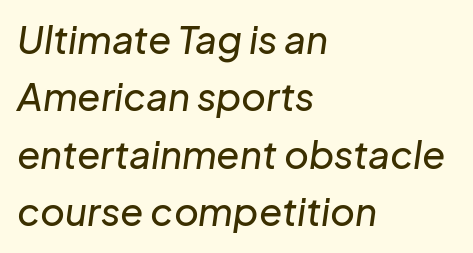
Think of a printed novel: that variable character pitch is what you see here. No extra tracking has been applied to these lines. Would a proofreader flag this as italicized? Yes. No word sits above an underline.
